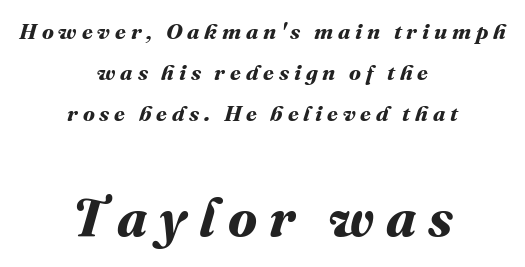
The image shows 54 px bold type; set centered, line spacing 1.86x, unusually wide letter spacing (+0.22 em), not underlined; the second (bottom) block is 2.45x larger; medium stroke contrast and a medium x-height.
